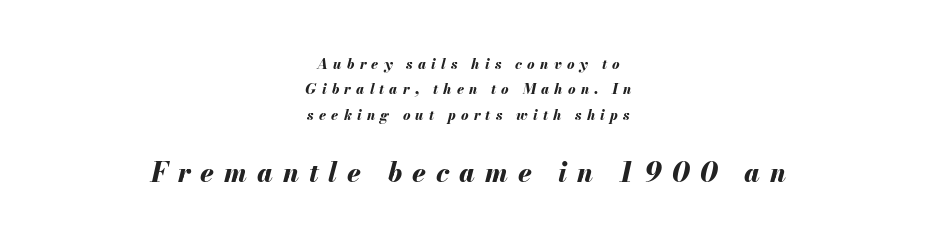
Q: Is the text bold? A: Yes.
Q: Is the text italic (slanted)? A: Yes, it leans right by about 13 degrees.
Q: Is the text underlined? A: No.
Q: How is the paragraph aligned? A: Centered.
Q: Is the spacing between letters normal or unusually wide? A: Unusually wide.
Q: Which block of text is set in a larger size, the first (top) or the second (bottom)? A: The second (bottom) one.
